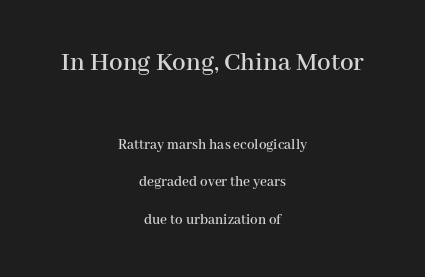
Q: Is the text italic (slanted)? A: No, it is upright.
Q: Is the text underlined? A: No.
Q: How is the paragraph aligned? A: Centered.
Q: Is the spacing between letters normal or unusually wide? A: Normal.
Q: Is the spacing between lines tight, normal or loose? A: Loose.
Q: Which block of text is set in a larger size, the first (top) or the second (bottom)? A: The first (top) one.
